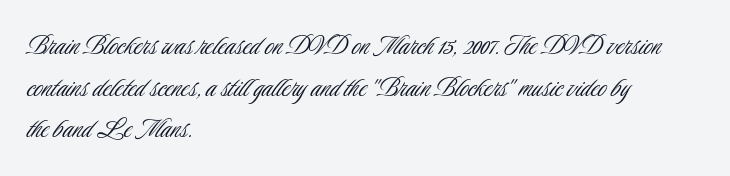
Q: Is the text bold? A: No.
Q: Is the text italic (slanted)? A: Yes.
Q: Is the typeface a serif or a sans-serif typeface? A: Sans-serif.
Q: Is the text underlined? A: No.
Q: How is the paragraph aligned? A: Left-aligned.
Q: Is the spacing between letters normal or unusually wide? A: Normal.
Q: Is the spacing between lines tight, normal or loose? A: Normal.
Q: Width (condensed, normal, or wide)? A: Condensed.
Q: Stroke contrast? A: Low.
Q: x-height? A: Small.
Q: Monospaced? A: No.
